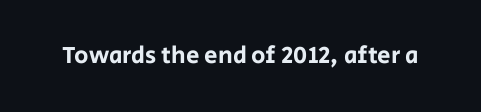
Q: Is the text italic (slanted)? A: No, it is upright.
Q: Is the text underlined? A: No.
Q: Is the spacing between letters normal or unusually wide? A: Normal.
